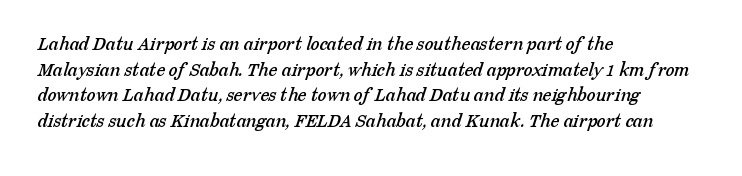
One-word summary of the alignment: left. Only glyphs here, with clear space below each row. What's the leading like? Ordinary, nothing unusual. The horizontal fit of the characters is conventional and even.
